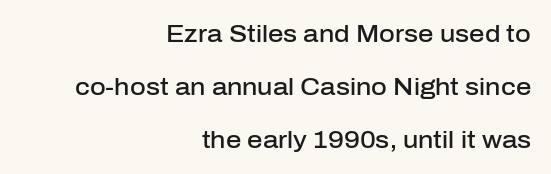
{"italic": "no", "bold": "semi", "underline": "no", "align": "right", "line_spacing": "loose", "line_spacing_ratio": 2.2, "letter_spacing": "normal", "letter_spacing_em": 0.0, "glyph_px": 24}
